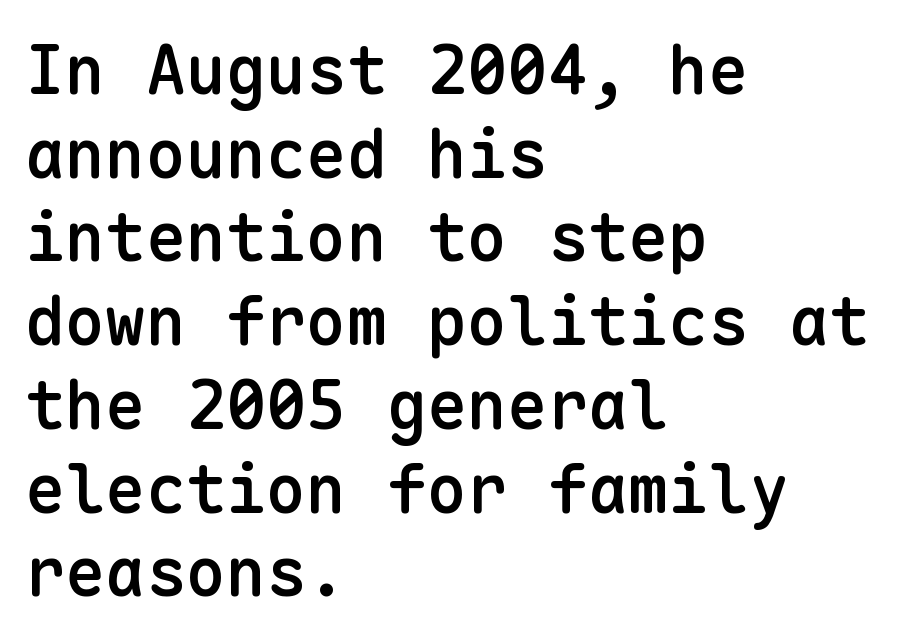
The space between consecutive lines is moderate. This rendering features lettering with no underline. Left-aligned paragraph, ragged on the right. The designer went with a sans here, leaving each stem footless. The letterforms sit shoulder to shoulder at normal distance. Think of a typewriter: that constant character pitch is what you see here.
